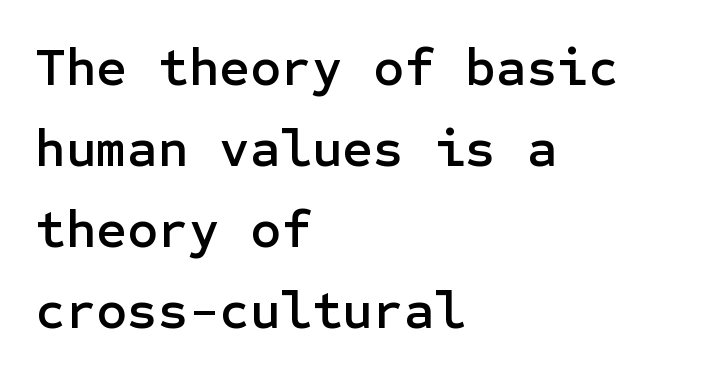
Unlike a traditional serif, this face leaves its strokes unadorned. There is no visible air inserted between adjacent glyphs. The leading is moderate, giving the passage an even texture. The typesetter chose a ragged-right arrangement here.
